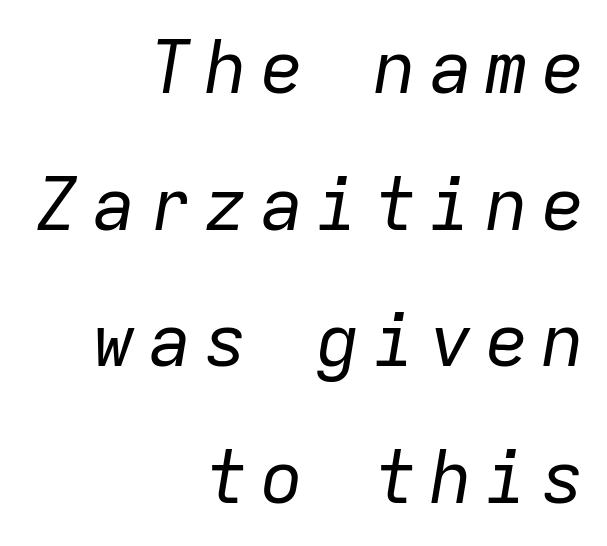
{"italic": "yes", "lean": "right", "slant_degrees": 9, "bold": "no", "weight": "regular", "width": "normal", "stroke_contrast": "low", "x_height": "medium", "monospaced": "yes", "underline": "no", "align": "right", "line_spacing_ratio": 1.87, "glyph_px": 73}
